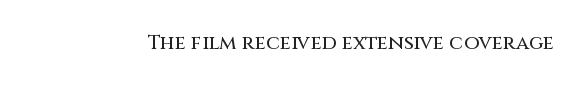
These lines keep a tight, regular rhythm from letter to letter. Unmarked baselines from the first word to the last. Italic: no, the glyphs are upright roman.
